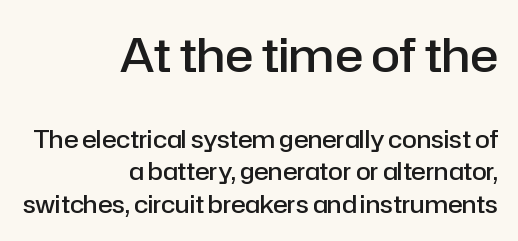
{"serif": "no", "italic": "no", "bold": "semi", "weight": "semibold", "width": "normal", "stroke_contrast": "low", "x_height": "medium", "monospaced": "no", "underline": "no", "align": "right", "line_spacing": "normal", "line_spacing_ratio": 1.35, "letter_spacing": "normal", "letter_spacing_em": 0.0, "larger_block": "first", "size_ratio": 1.96, "glyph_px": 47}
